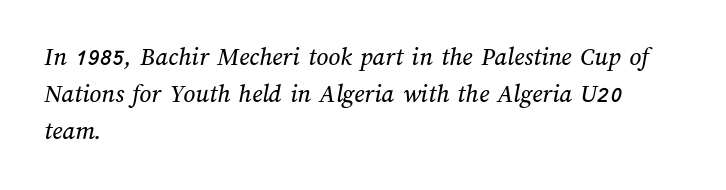
The image shows 26 px text type; set left-aligned, normal line spacing (1.43x), normal letter spacing, not underlined.
